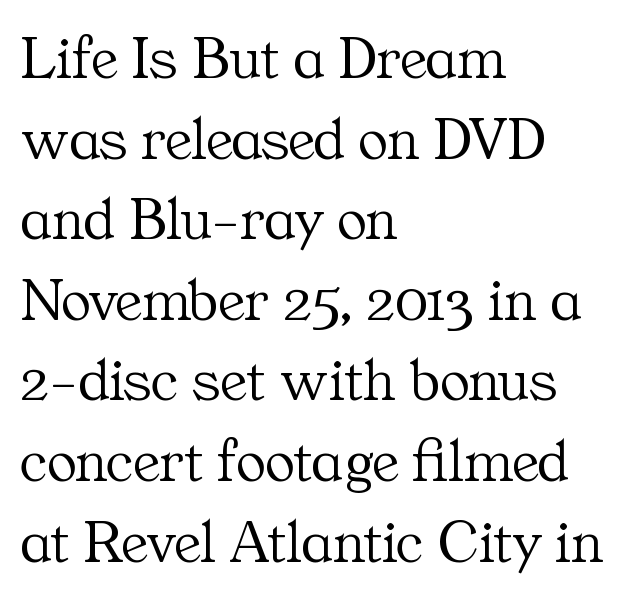
{"serif": "yes", "italic": "no", "bold": "no", "weight": "light", "width": "normal", "stroke_contrast": "medium", "x_height": "medium", "monospaced": "no", "underline": "no", "align": "left", "line_spacing": "normal", "line_spacing_ratio": 1.3, "letter_spacing": "normal", "letter_spacing_em": 0.0, "glyph_px": 62}
